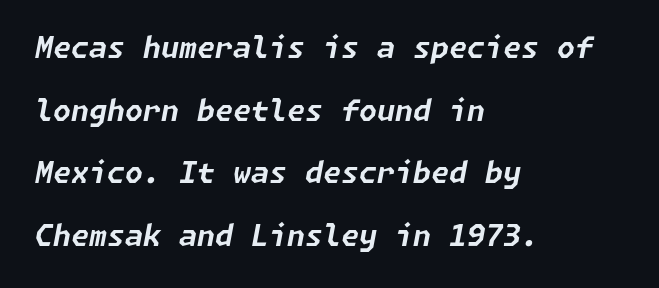
The image shows 29 px bold type, italic (leaning right); set left-aligned, loose line spacing (2.16x), normal letter spacing, not underlined; low stroke contrast and a medium x-height.
